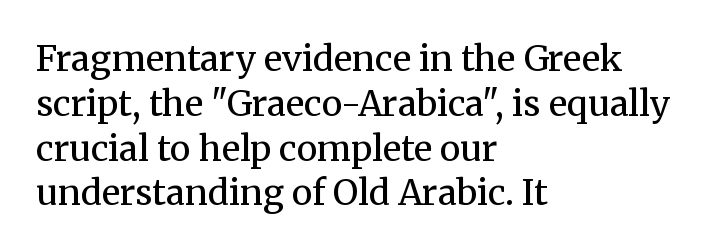
The image shows 35 px regular-weight serif type, upright; set left-aligned, normal line spacing (1.28x), normal letter spacing, not underlined; medium stroke contrast and a medium x-height.
